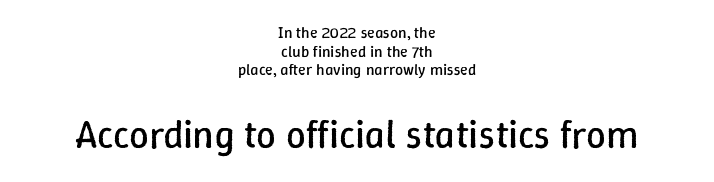
Q: Is the text bold? A: No.
Q: Is the text italic (slanted)? A: No, it is upright.
Q: Is the text underlined? A: No.
Q: How is the paragraph aligned? A: Centered.
Q: Is the spacing between letters normal or unusually wide? A: Normal.
Q: Which block of text is set in a larger size, the first (top) or the second (bottom)? A: The second (bottom) one.
Q: Width (condensed, normal, or wide)? A: Normal.
Q: Stroke contrast? A: Low.
Q: x-height? A: Medium.
Q: Monospaced? A: No.
